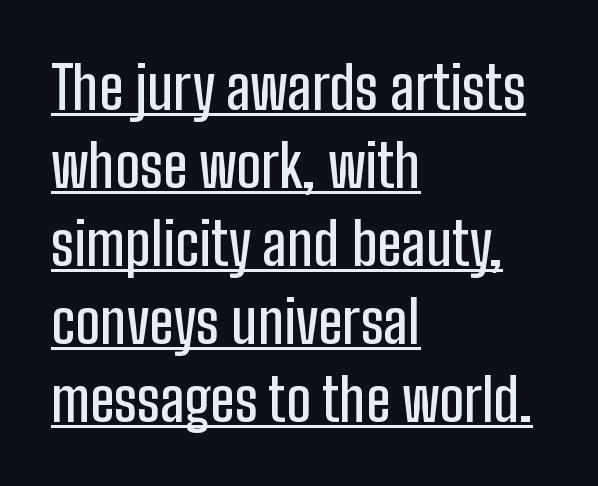
Q: Is the text italic (slanted)? A: No, it is upright.
Q: Is the typeface a serif or a sans-serif typeface? A: Sans-serif.
Q: Is the text underlined? A: Yes.
Q: How is the paragraph aligned? A: Left-aligned.
Q: Is the spacing between letters normal or unusually wide? A: Normal.
Q: Is the spacing between lines tight, normal or loose? A: Normal.
Q: Width (condensed, normal, or wide)? A: Condensed.
Q: Stroke contrast? A: Low.
Q: x-height? A: Medium.
Q: Monospaced? A: No.
